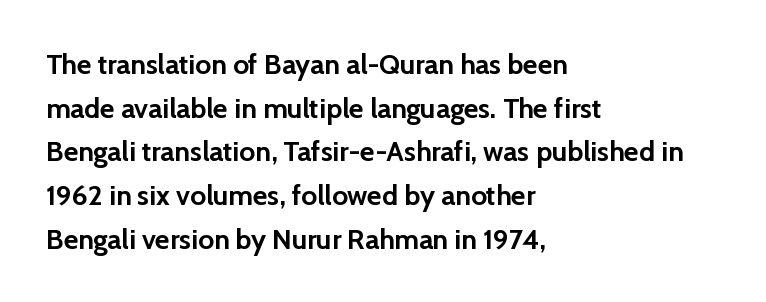
This rendering features lettering with no underline. Heavy, bold letterforms. This sample uses an upright cut, with every glyph sitting square on the baseline. These lines are composed in type without serifs.
